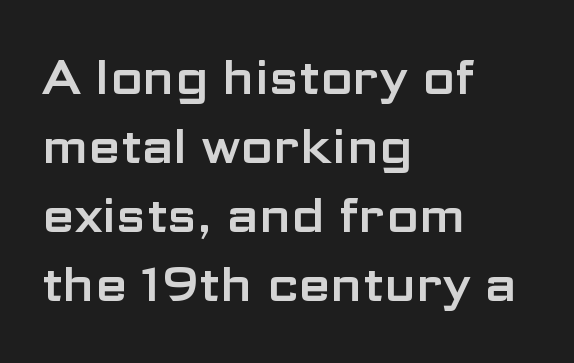
The image shows 47 px wide sans-serif type, upright; set left-aligned, normal line spacing (1.47x), normal letter spacing, not underlined; low stroke contrast and a medium x-height.
